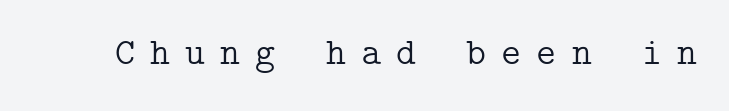
{"serif": "yes", "italic": "no", "bold": "no", "weight": "light", "width": "normal", "stroke_contrast": "low", "x_height": "medium", "underline": "no", "letter_spacing": "wide", "letter_spacing_em": 0.4, "glyph_px": 38}
